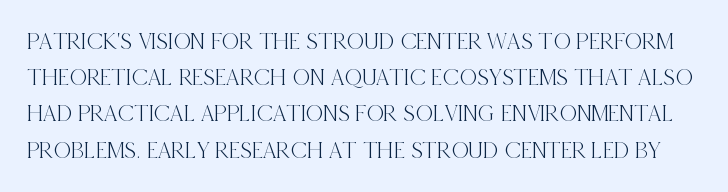
{"italic": "no", "underline": "no", "line_spacing": "normal", "line_spacing_ratio": 1.51, "letter_spacing": "normal", "letter_spacing_em": 0.0, "glyph_px": 24}
